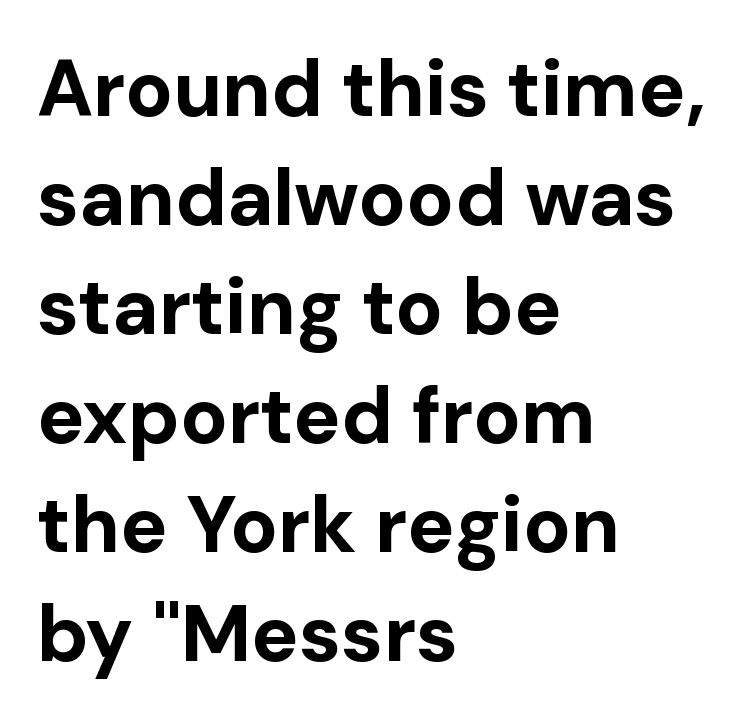
{"serif": "no", "italic": "no", "bold": "yes", "weight": "bold", "width": "normal", "stroke_contrast": "low", "x_height": "medium", "monospaced": "no", "underline": "no", "align": "left", "line_spacing": "normal", "line_spacing_ratio": 1.38, "letter_spacing": "normal", "letter_spacing_em": 0.0, "glyph_px": 79}
